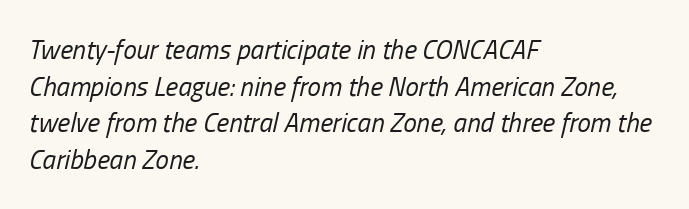
{"italic": "yes", "lean": "right", "slant_degrees": 13, "bold": "no", "underline": "no", "align": "left", "line_spacing": "normal", "line_spacing_ratio": 1.36, "letter_spacing": "normal", "letter_spacing_em": 0.0, "glyph_px": 27}
